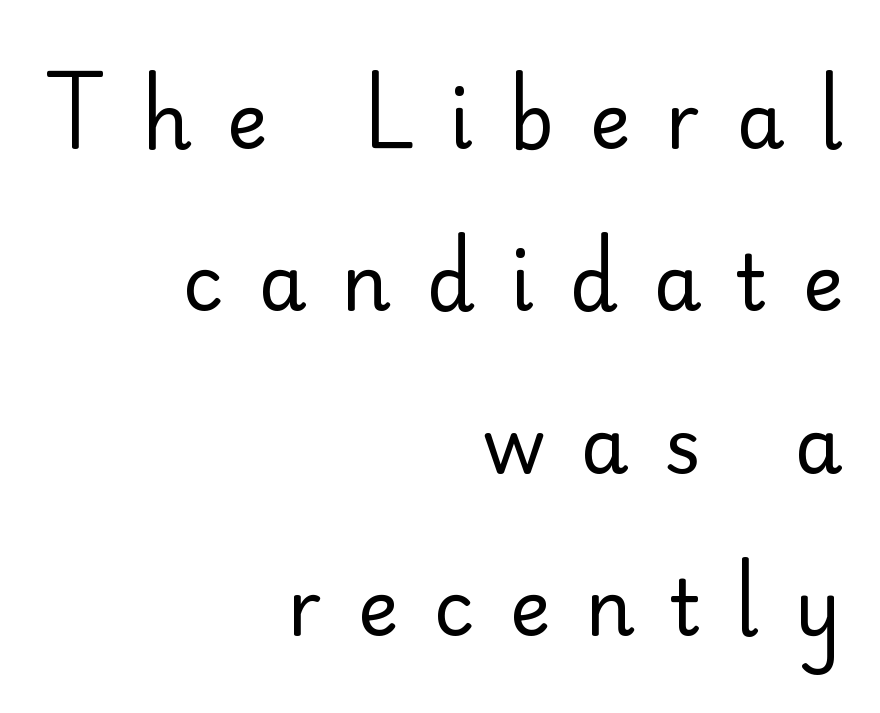
{"serif": "no", "italic": "no", "bold": "no", "weight": "regular", "width": "normal", "stroke_contrast": "low", "x_height": "small", "monospaced": "no", "underline": "no", "align": "right", "line_spacing": "loose", "line_spacing_ratio": 2.11, "letter_spacing": "wide", "letter_spacing_em": 0.46, "glyph_px": 77}
